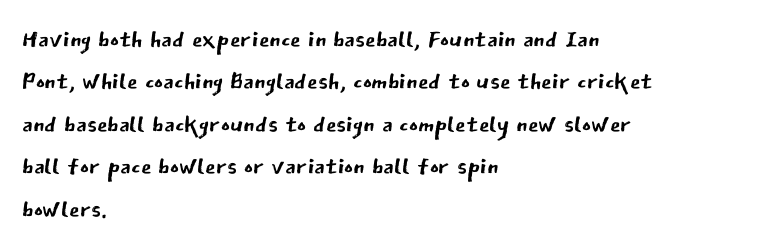
The image shows 34 px regular-weight sans-serif type, upright; set left-aligned, normal line spacing (1.25x), normal letter spacing, not underlined; low stroke contrast and a medium x-height.
